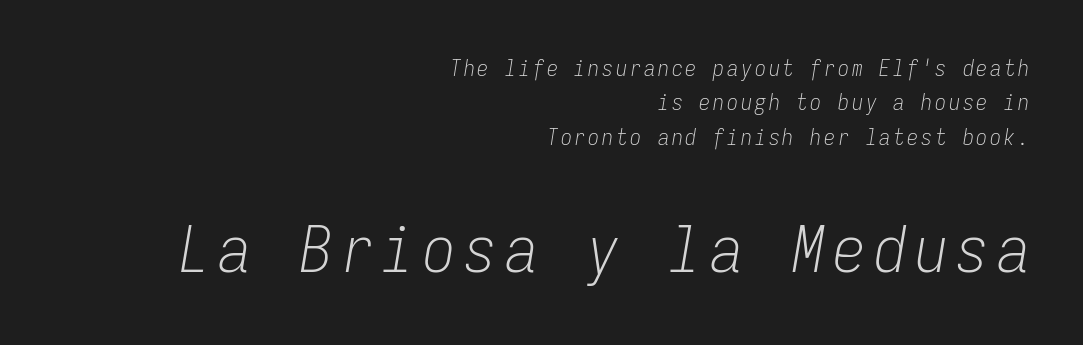
Q: Is the text bold? A: No.
Q: Is the text italic (slanted)? A: Yes, it leans right by about 9 degrees.
Q: Is the text underlined? A: No.
Q: How is the paragraph aligned? A: Right-aligned.
Q: Is the spacing between lines tight, normal or loose? A: Normal.
Q: Which block of text is set in a larger size, the first (top) or the second (bottom)? A: The second (bottom) one.
Q: Width (condensed, normal, or wide)? A: Condensed.
Q: Stroke contrast? A: Low.
Q: x-height? A: Medium.
Q: Monospaced? A: Yes.
